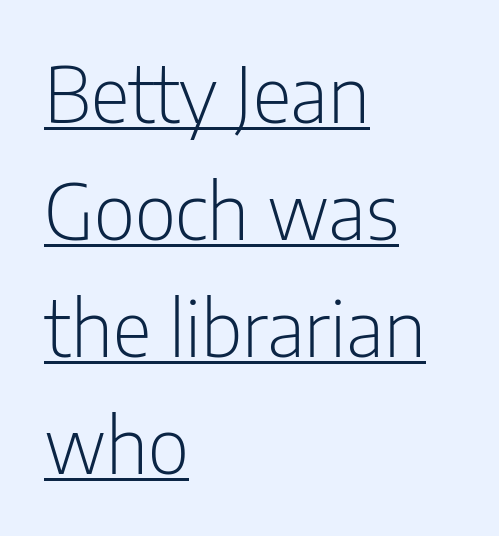
There is no visible air inserted between adjacent glyphs. Nope, not italic — everything's standing straight. A typesetter would call this proportional, since set widths differ per character. Heaviness? Minimal to ordinary, like unemphasized prose. This sample carries an underscore along the baseline area. The space between consecutive lines is moderate.
